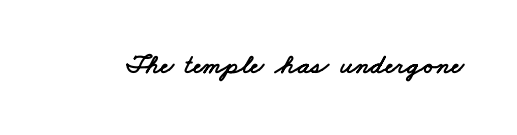
Nothing sits at the stroke ends, so this counts as sans-serif. The rendering uses natural spacing where letterforms have individual widths. What stands out about the letter spacing? Nothing — it is the standard amount. Lines of text with bare space underneath.
